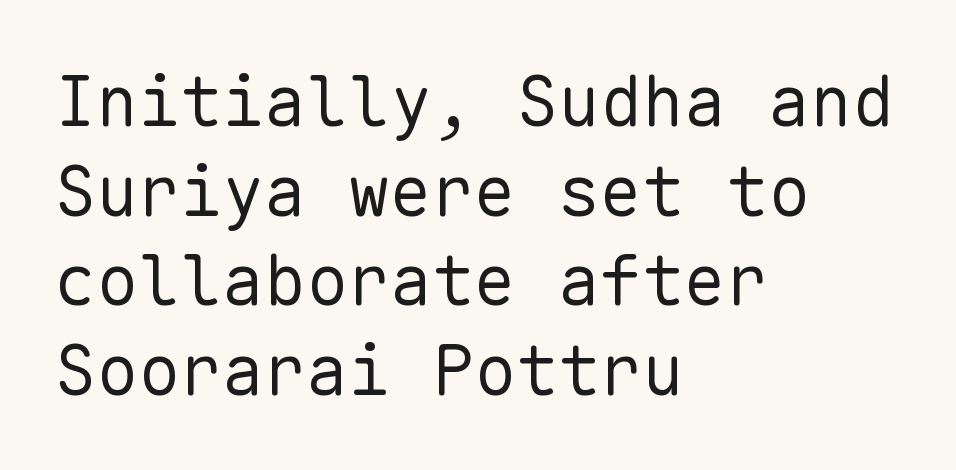
{"serif": "no", "italic": "no", "bold": "no", "weight": "regular", "width": "normal", "stroke_contrast": "low", "x_height": "medium", "monospaced": "yes", "underline": "no", "align": "left", "line_spacing": "normal", "line_spacing_ratio": 1.28, "letter_spacing": "normal", "letter_spacing_em": 0.0, "glyph_px": 70}
